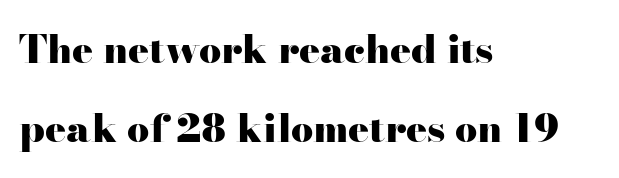
Check the space under the baseline: it is left empty. Is there any slant? The stems are plumb. The font is running at its bold setting. Line spacing here is loose.
